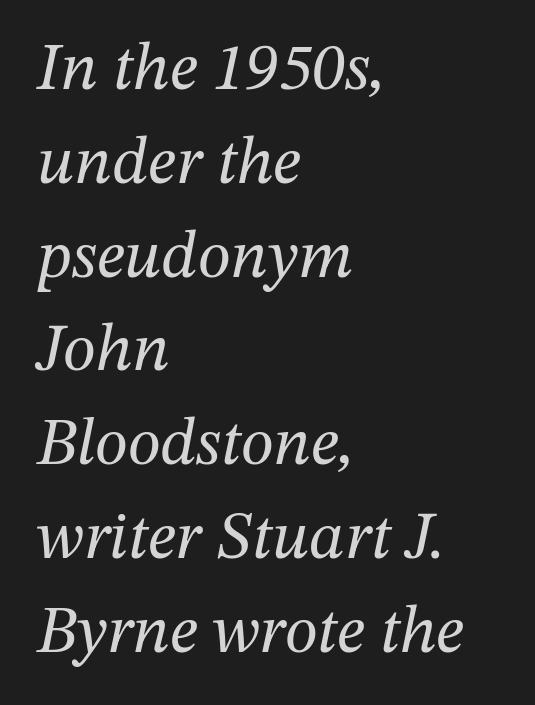
{"serif": "yes", "italic": "yes", "lean": "right", "slant_degrees": 12, "bold": "no", "weight": "regular", "width": "normal", "stroke_contrast": "medium", "x_height": "medium", "monospaced": "no", "underline": "no", "align": "left", "line_spacing": "normal", "line_spacing_ratio": 1.4, "letter_spacing": "normal", "letter_spacing_em": 0.0, "glyph_px": 67}
